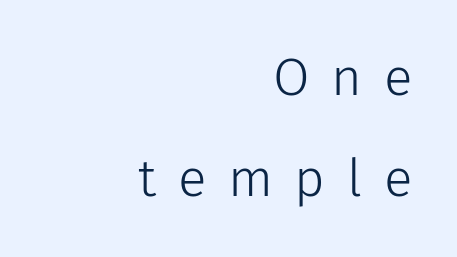
{"serif": "no", "italic": "no", "bold": "no", "weight": "light", "width": "normal", "stroke_contrast": "low", "x_height": "medium", "monospaced": "no", "underline": "no", "align": "right", "line_spacing": "loose", "line_spacing_ratio": 1.91, "letter_spacing": "wide", "letter_spacing_em": 0.41, "glyph_px": 53}
